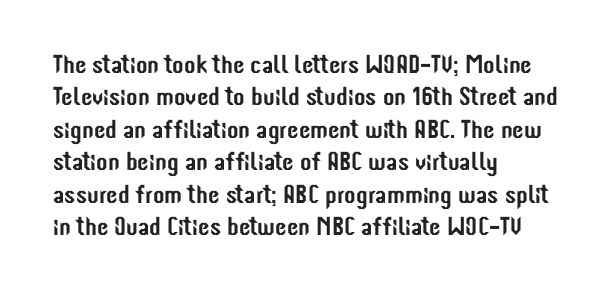
{"italic": "no", "underline": "no", "align": "left", "line_spacing": "normal", "line_spacing_ratio": 1.25, "letter_spacing": "normal", "letter_spacing_em": 0.0, "glyph_px": 26}
